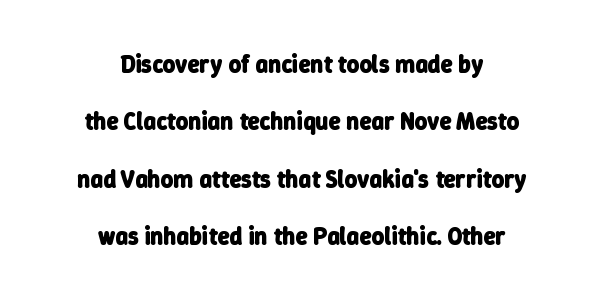
Q: Is the text bold? A: Yes.
Q: Is the text underlined? A: No.
Q: How is the paragraph aligned? A: Centered.
Q: Is the spacing between letters normal or unusually wide? A: Normal.
Q: Is the spacing between lines tight, normal or loose? A: Loose.
